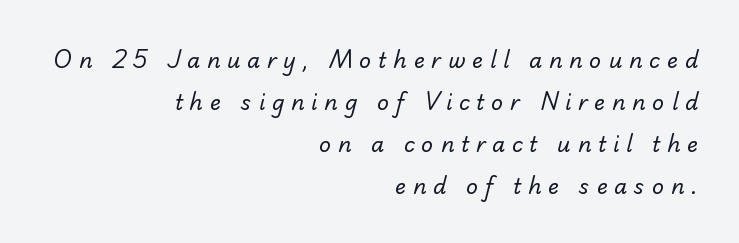
{"bold": "no", "underline": "no", "align": "right", "line_spacing": "loose", "line_spacing_ratio": 2.0, "letter_spacing": "wide", "letter_spacing_em": 0.32, "glyph_px": 21}
